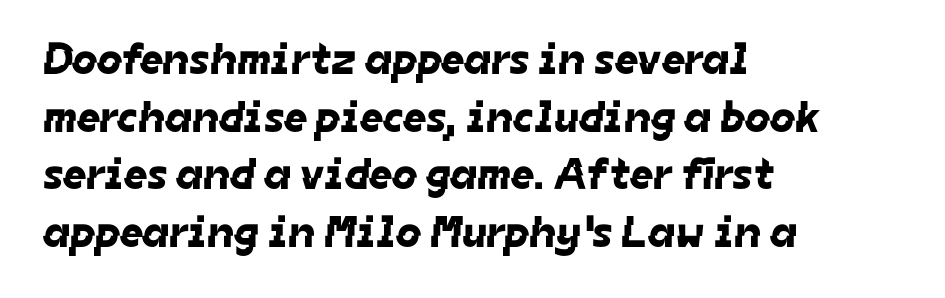
{"serif": "no", "width": "normal", "stroke_contrast": "low", "x_height": "medium", "monospaced": "no", "underline": "no", "align": "left", "line_spacing": "normal", "line_spacing_ratio": 1.28, "letter_spacing": "normal", "letter_spacing_em": 0.0, "glyph_px": 45}
